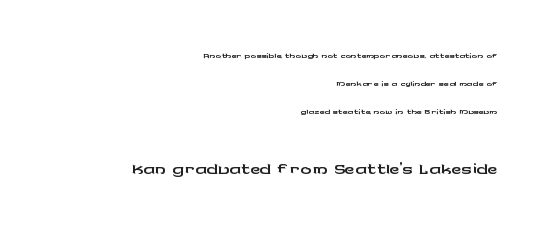
The image shows 28 px wide sans-serif type, upright; set right-aligned, loose line spacing (2.01x), normal letter spacing, not underlined; the second (bottom) block is 2.0x larger; low stroke contrast and a medium x-height.
